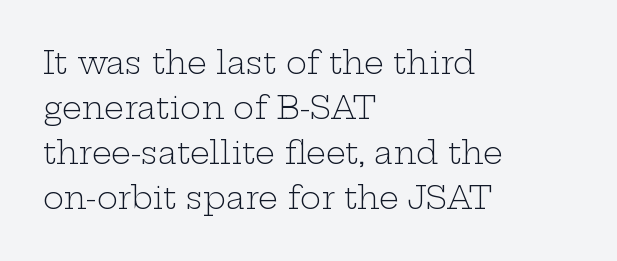
The image shows 31 px light, wide serif type, upright; set left-aligned, normal line spacing (1.45x), normal letter spacing, not underlined; low stroke contrast and a medium x-height.
